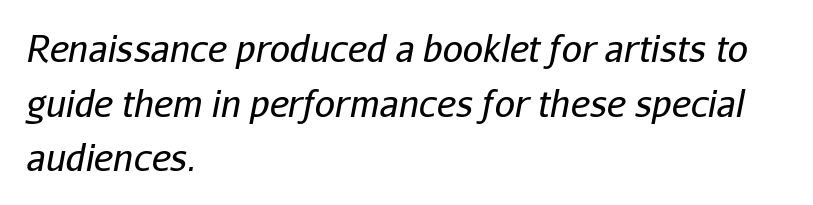
Q: Is the text bold? A: No.
Q: Is the text italic (slanted)? A: Yes, it leans right by about 11 degrees.
Q: Is the text underlined? A: No.
Q: How is the paragraph aligned? A: Left-aligned.
Q: Is the spacing between letters normal or unusually wide? A: Normal.
Q: Is the spacing between lines tight, normal or loose? A: Normal.
Q: Width (condensed, normal, or wide)? A: Normal.
Q: Stroke contrast? A: Low.
Q: x-height? A: Medium.
Q: Monospaced? A: No.
